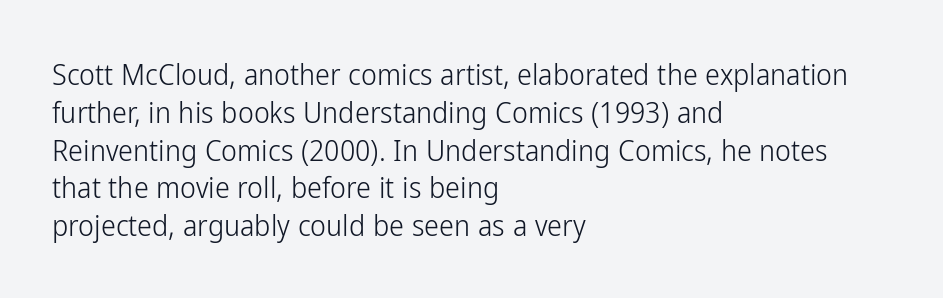
Plain, unruled lines of type. This sample keeps an unexceptional amount of space between lines. These lines are rendered in a variable-pitch font. A roman cut, with each character standing at attention. On a weight scale, this lands at 450 or below.
